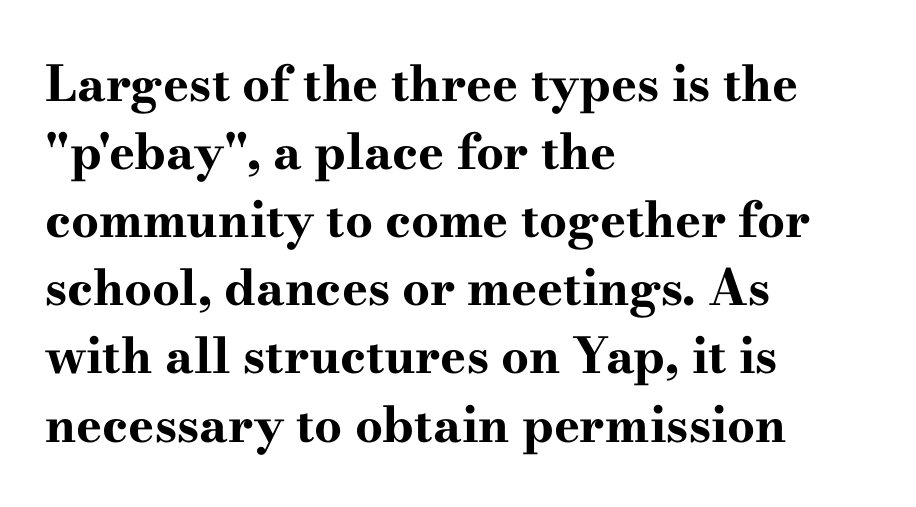
This sample uses plain, unmodified letter spacing. The rendering uses a bold face; every stroke is thick and dark. Is this a fixed-width face? No — the glyphs have proportional, varying widths. Serifs: yes, visible at the terminals of the letterforms. Underline: absent.
